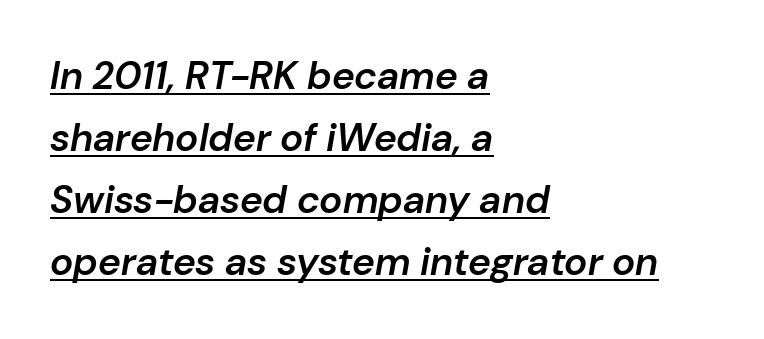
The image shows 39 px semibold type, italic (leaning right); set left-aligned, normal line spacing (1.59x), normal letter spacing, underlined; low stroke contrast and a medium x-height.
